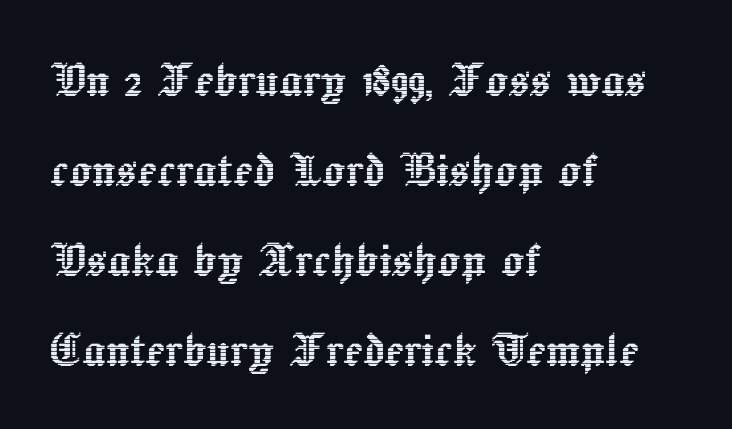
Q: Is the text italic (slanted)? A: No, it is upright.
Q: Is the text underlined? A: No.
Q: How is the paragraph aligned? A: Left-aligned.
Q: Is the spacing between letters normal or unusually wide? A: Normal.
Q: Is the spacing between lines tight, normal or loose? A: Normal.
Q: Width (condensed, normal, or wide)? A: Normal.
Q: x-height? A: Medium.
Q: Monospaced? A: No.
